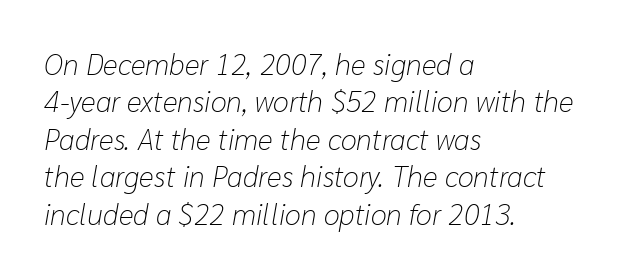
The glyphs are unaccompanied by any horizontal stroke below them. A typesetter would call this proportional, since set widths differ per character. The characters are drawn with everyday or finer stroke widths. If you measured baseline to baseline, you'd find a middling distance. Left-aligned paragraph, ragged on the right. A typesetter would call this zero additional tracking.
